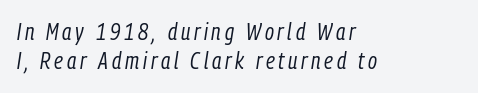
The designer left line spacing at the default. Stroke thickness stays within the range of a standard reading face or lighter. The specimen reads as italic at a glance. The gap between lines stays unmarked. The setting favours the left margin, as ordinary paragraphs usually do.
